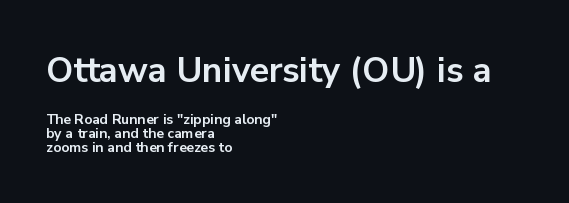
Pretty heavy lettering here — definitely bold. The strip under each line holds only bare page. The letters sit at their default tracking, neither squeezed nor spread. Typesetter's note — upper block bumped up in size, lower block left smaller.
